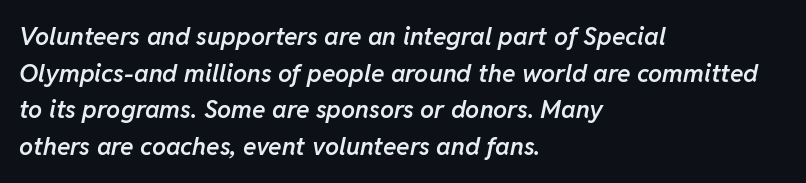
Q: Is the text bold? A: Semi-bold.
Q: Is the text italic (slanted)? A: Yes, it leans right by about 11 degrees.
Q: Is the text underlined? A: No.
Q: How is the paragraph aligned? A: Left-aligned.
Q: Is the spacing between letters normal or unusually wide? A: Normal.
Q: Is the spacing between lines tight, normal or loose? A: Normal.
